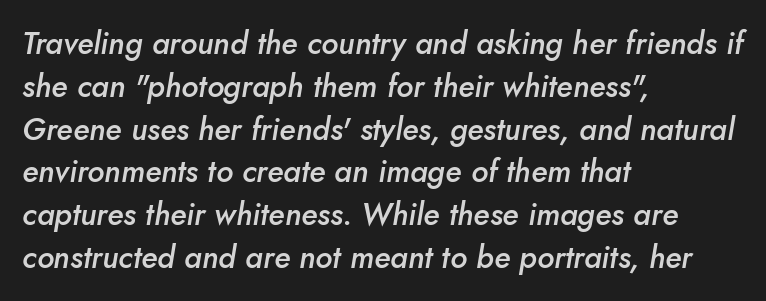
Q: Is the text bold? A: Semi-bold.
Q: Is the text italic (slanted)? A: Yes, it leans right by about 10 degrees.
Q: Is the text underlined? A: No.
Q: How is the paragraph aligned? A: Left-aligned.
Q: Is the spacing between letters normal or unusually wide? A: Normal.
Q: Is the spacing between lines tight, normal or loose? A: Normal.
Q: Width (condensed, normal, or wide)? A: Normal.
Q: Stroke contrast? A: Low.
Q: x-height? A: Small.
Q: Monospaced? A: No.
